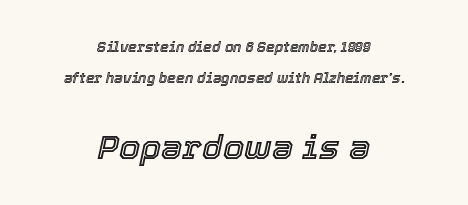
Italic? Definitely — the glyphs are oblique. Both edges are ragged and mirror each other, which tells us the setting is centered. Each letter keeps its own natural width here, so spacing adapts to shape. The tracking reads as untouched default to a designer's eye. Honestly, there is no underline to notice here at all. Caption: upper text group reduced, lower text group enlarged.
